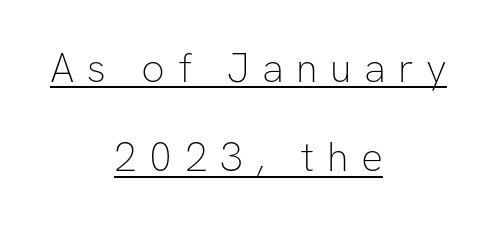
The image shows 41 px thin sans-serif type, upright; set centered, loose line spacing (2.18x), unusually wide letter spacing (+0.3 em), underlined; low stroke contrast and a medium x-height.
